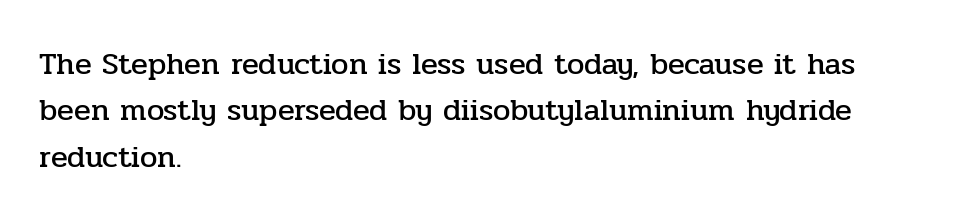
The ragged edge is on the right, which tells us the setting is flush left. This rendering features lettering with no underline. Leading matches the norm, producing a regular column. The passage shown has conventional tracking throughout. This sample uses an upright cut, with every glyph sitting square on the baseline.
